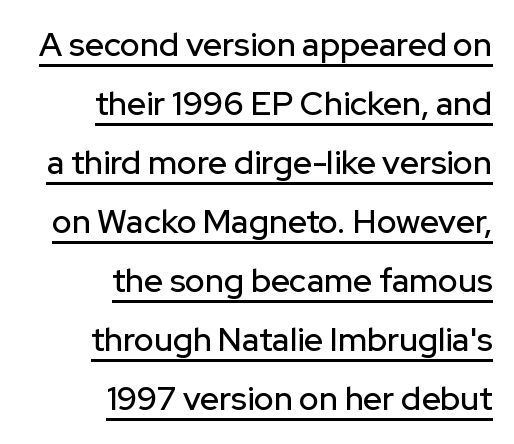
{"serif": "no", "italic": "no", "width": "normal", "stroke_contrast": "low", "x_height": "medium", "monospaced": "no", "underline": "yes", "align": "right", "line_spacing_ratio": 1.79, "letter_spacing": "normal", "letter_spacing_em": 0.0, "glyph_px": 33}
